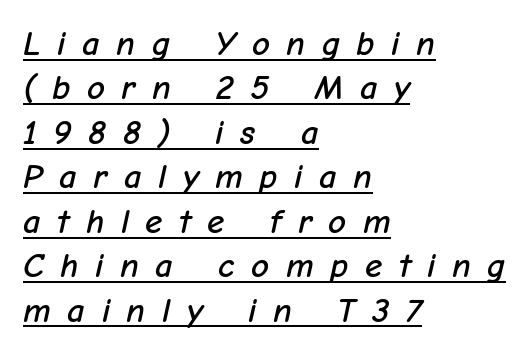
Q: Is the text italic (slanted)? A: Yes, it leans right by about 12 degrees.
Q: Is the text underlined? A: Yes.
Q: How is the paragraph aligned? A: Left-aligned.
Q: Is the spacing between letters normal or unusually wide? A: Unusually wide.
Q: Is the spacing between lines tight, normal or loose? A: Normal.
Q: Width (condensed, normal, or wide)? A: Normal.
Q: Stroke contrast? A: Low.
Q: x-height? A: Medium.
Q: Monospaced? A: No.
